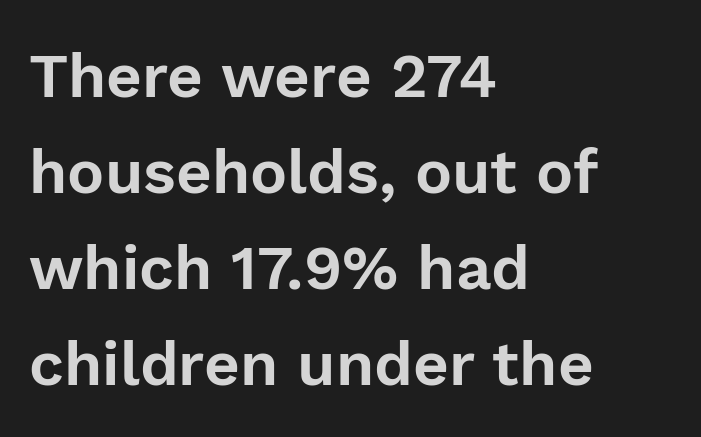
Q: Is the text italic (slanted)? A: No, it is upright.
Q: Is the typeface a serif or a sans-serif typeface? A: Sans-serif.
Q: Is the text underlined? A: No.
Q: How is the paragraph aligned? A: Left-aligned.
Q: Is the spacing between letters normal or unusually wide? A: Normal.
Q: Is the spacing between lines tight, normal or loose? A: Normal.
Q: Width (condensed, normal, or wide)? A: Normal.
Q: Stroke contrast? A: Low.
Q: x-height? A: Medium.
Q: Monospaced? A: No.
